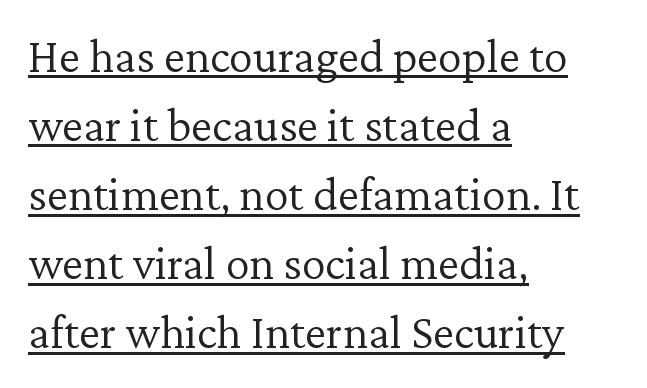
The image shows 48 px light serif type, upright; set left-aligned, normal line spacing (1.44x), normal letter spacing, underlined; low stroke contrast and a medium x-height.
